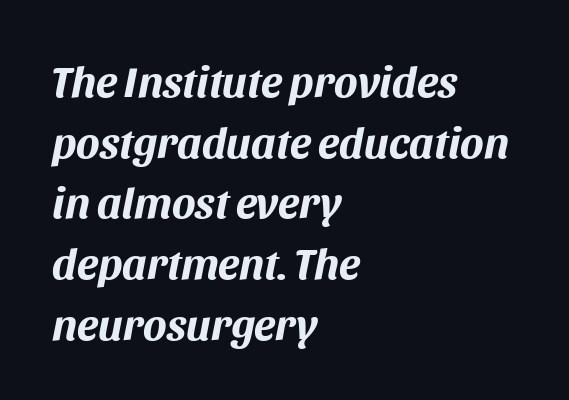
Nothing unusual about the tracking: characters are spaced as the font intends. Each glyph is drawn with heavy, bold strokes. One glance says typical: line gaps are just what's usual. Line beginnings align vertically; line endings do not.
